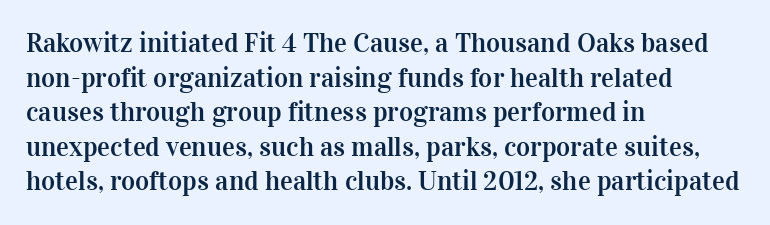
{"italic": "no", "underline": "no", "align": "left", "line_spacing": "normal", "line_spacing_ratio": 1.28, "letter_spacing": "normal", "letter_spacing_em": 0.0, "glyph_px": 27}
